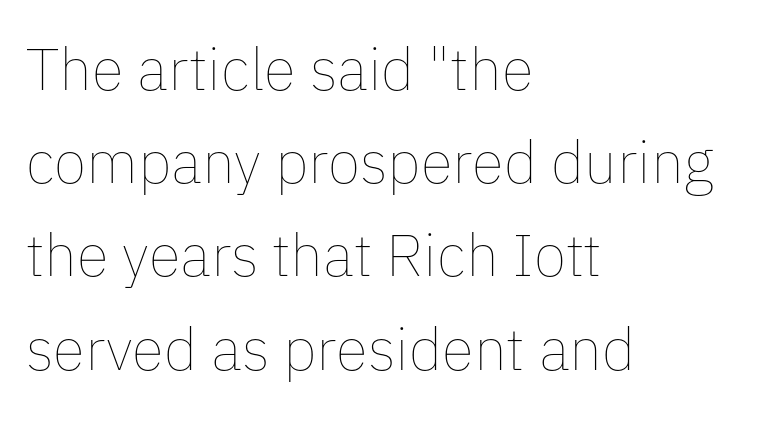
Q: Is the text bold? A: No.
Q: Is the text italic (slanted)? A: No, it is upright.
Q: Is the text underlined? A: No.
Q: How is the paragraph aligned? A: Left-aligned.
Q: Is the spacing between letters normal or unusually wide? A: Normal.
Q: Is the spacing between lines tight, normal or loose? A: Normal.
Q: Width (condensed, normal, or wide)? A: Normal.
Q: Stroke contrast? A: Low.
Q: x-height? A: Medium.
Q: Monospaced? A: No.
